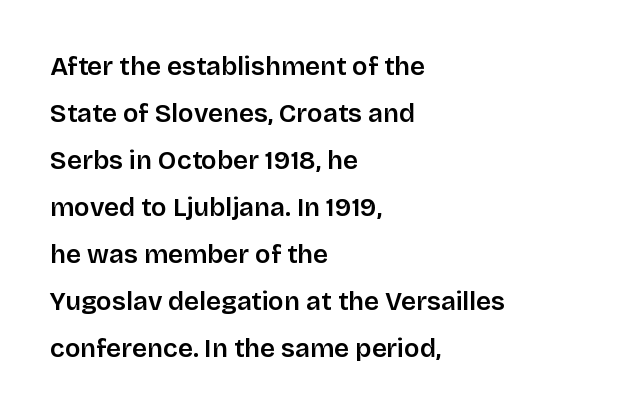
{"italic": "no", "bold": "semi", "underline": "no", "align": "left", "line_spacing_ratio": 1.81, "letter_spacing": "normal", "letter_spacing_em": 0.0, "glyph_px": 26}
